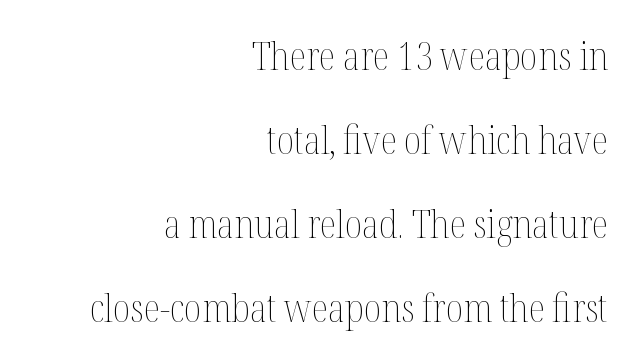
{"italic": "no", "bold": "no", "weight": "thin", "width": "condensed", "stroke_contrast": "medium", "x_height": "medium", "monospaced": "no", "underline": "no", "align": "right", "line_spacing": "loose", "line_spacing_ratio": 2.15, "letter_spacing": "normal", "letter_spacing_em": 0.0, "glyph_px": 39}
